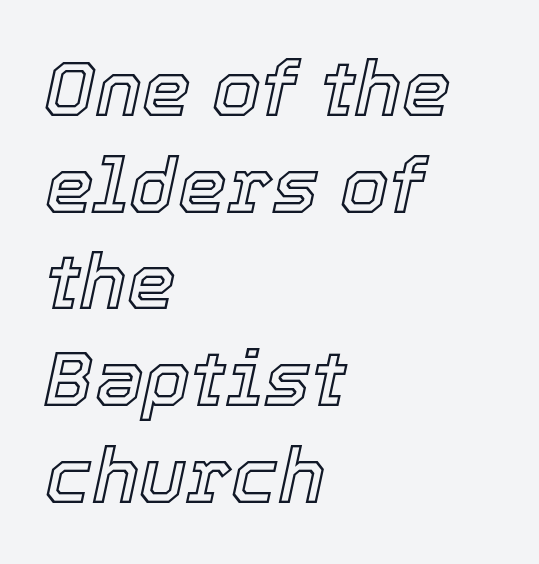
Q: Is the text italic (slanted)? A: Yes, it leans right by about 12 degrees.
Q: Is the text underlined? A: No.
Q: How is the paragraph aligned? A: Left-aligned.
Q: Is the spacing between letters normal or unusually wide? A: Normal.
Q: Width (condensed, normal, or wide)? A: Normal.
Q: x-height? A: Medium.
Q: Monospaced? A: No.
